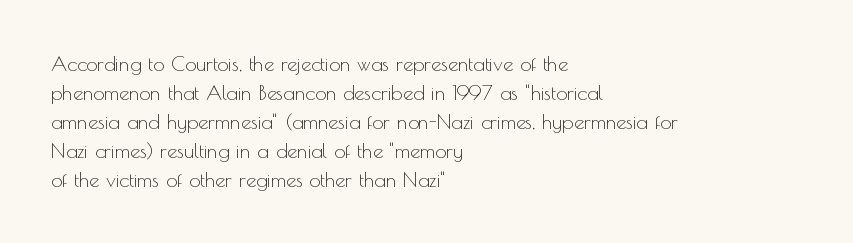
Beneath every word, the page is bare. Stems here are at most as thick as an everyday book face. When letters stand straight like this, we call the style roman or upright. This rendering leaves character spacing at its baseline value. The rendering uses a moderate line-height, typical for paragraphs.
